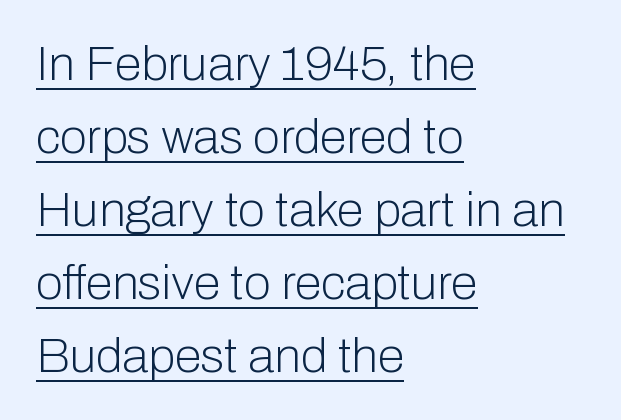
Q: Is the text bold? A: No.
Q: Is the text italic (slanted)? A: No, it is upright.
Q: Is the typeface a serif or a sans-serif typeface? A: Sans-serif.
Q: Is the text underlined? A: Yes.
Q: How is the paragraph aligned? A: Left-aligned.
Q: Is the spacing between letters normal or unusually wide? A: Normal.
Q: Is the spacing between lines tight, normal or loose? A: Normal.
Q: Width (condensed, normal, or wide)? A: Normal.
Q: Stroke contrast? A: Low.
Q: x-height? A: Medium.
Q: Monospaced? A: No.
